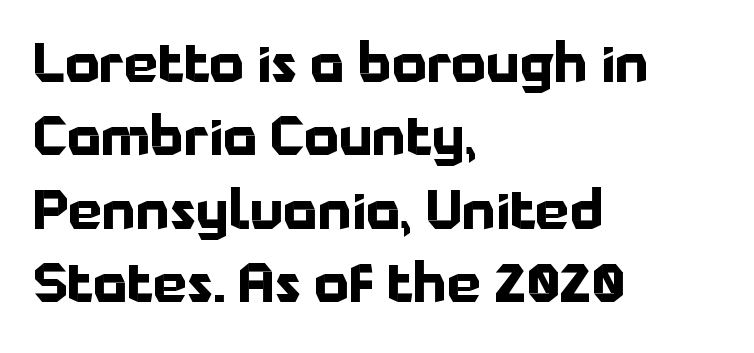
{"serif": "no", "italic": "no", "bold": "yes", "weight": "bold", "width": "normal", "stroke_contrast": "low", "x_height": "medium", "monospaced": "no", "underline": "no", "align": "left", "line_spacing": "normal", "line_spacing_ratio": 1.36, "letter_spacing": "normal", "letter_spacing_em": 0.0, "glyph_px": 54}
